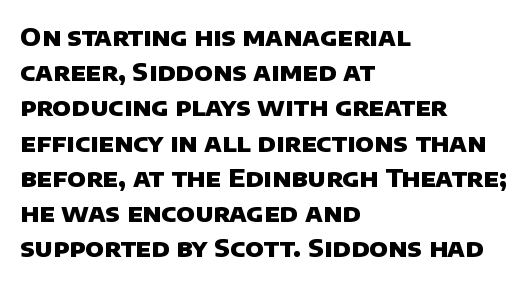
The image shows 25 px bold type; set left-aligned, normal line spacing (1.41x), normal letter spacing, not underlined.
